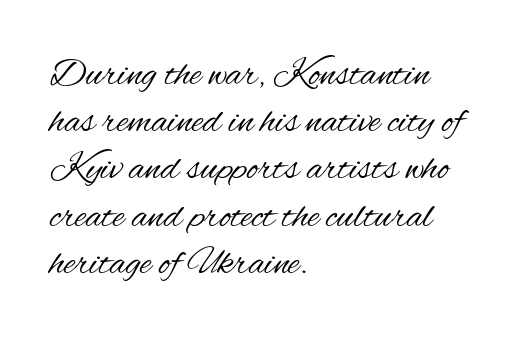
The image shows 39 px regular-weight, condensed sans-serif type; set left-aligned, line spacing 1.21x, normal letter spacing, not underlined; medium stroke contrast and a small x-height.
